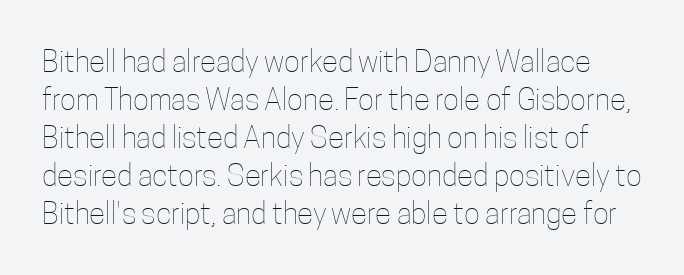
Q: Is the text bold? A: No.
Q: Is the text italic (slanted)? A: No, it is upright.
Q: Is the text underlined? A: No.
Q: Is the spacing between letters normal or unusually wide? A: Normal.
Q: Is the spacing between lines tight, normal or loose? A: Normal.
Q: Width (condensed, normal, or wide)? A: Condensed.
Q: Stroke contrast? A: Low.
Q: x-height? A: Medium.
Q: Monospaced? A: No.
